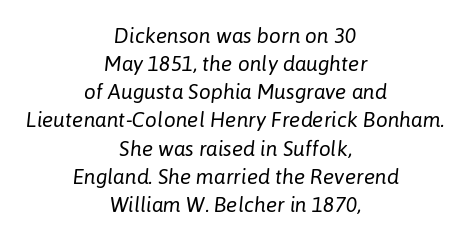
The image shows 21 px text type, italic (leaning right); set centered, normal line spacing (1.34x), normal letter spacing, not underlined.
